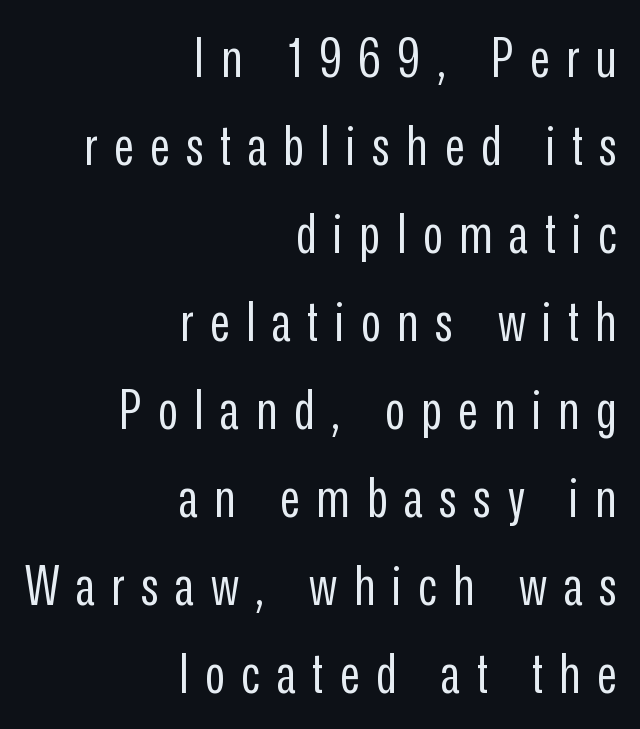
{"serif": "no", "italic": "no", "bold": "no", "weight": "regular", "width": "condensed", "stroke_contrast": "low", "x_height": "medium", "monospaced": "no", "underline": "no", "align": "right", "line_spacing": "normal", "line_spacing_ratio": 1.6, "letter_spacing": "wide", "letter_spacing_em": 0.3, "glyph_px": 55}
